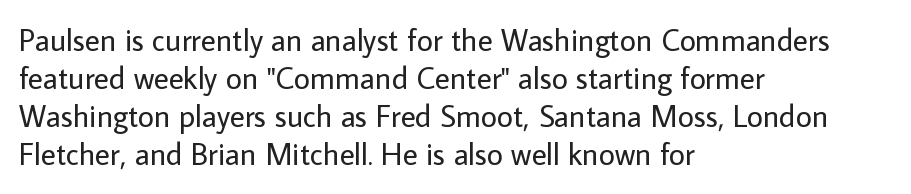
The image shows 31 px regular-weight sans-serif type, upright; set left-aligned, line spacing 1.23x, normal letter spacing, not underlined; low stroke contrast and a medium x-height.
